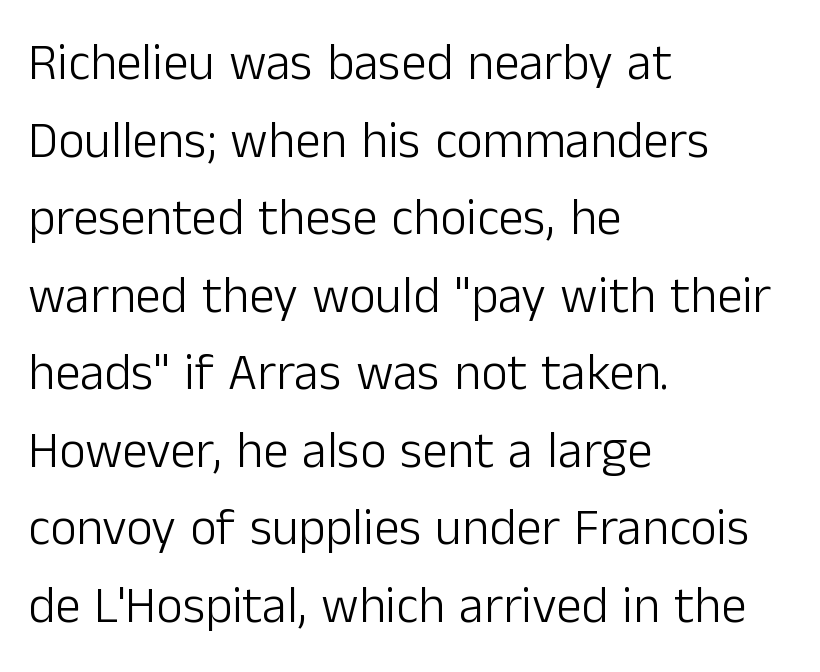
{"serif": "no", "italic": "no", "bold": "no", "weight": "light", "width": "normal", "stroke_contrast": "low", "x_height": "medium", "monospaced": "no", "underline": "no", "align": "left", "line_spacing": "normal", "line_spacing_ratio": 1.52, "letter_spacing": "normal", "letter_spacing_em": 0.0, "glyph_px": 51}
